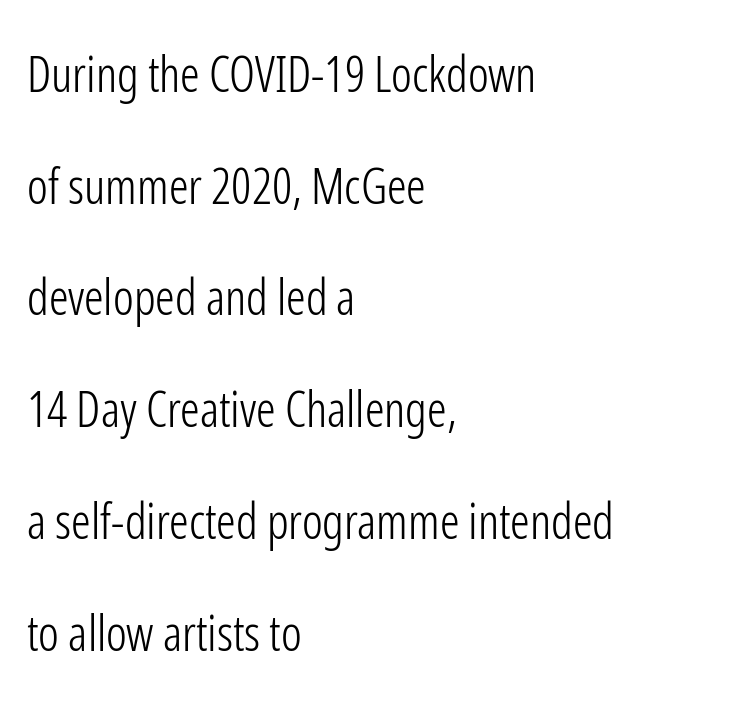
Q: Is the text bold? A: No.
Q: Is the text italic (slanted)? A: No, it is upright.
Q: Is the typeface a serif or a sans-serif typeface? A: Sans-serif.
Q: Is the text underlined? A: No.
Q: How is the paragraph aligned? A: Left-aligned.
Q: Is the spacing between letters normal or unusually wide? A: Normal.
Q: Is the spacing between lines tight, normal or loose? A: Loose.
Q: Width (condensed, normal, or wide)? A: Condensed.
Q: Stroke contrast? A: Low.
Q: x-height? A: Medium.
Q: Monospaced? A: No.
